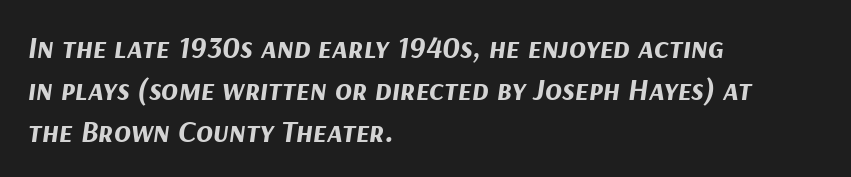
Q: Is the text bold? A: Yes.
Q: Is the text italic (slanted)? A: Yes, it leans right by about 9 degrees.
Q: Is the text underlined? A: No.
Q: How is the paragraph aligned? A: Left-aligned.
Q: Is the spacing between letters normal or unusually wide? A: Normal.
Q: Is the spacing between lines tight, normal or loose? A: Normal.
Q: Width (condensed, normal, or wide)? A: Normal.
Q: Stroke contrast? A: Medium.
Q: x-height? A: Medium.
Q: Monospaced? A: No.
